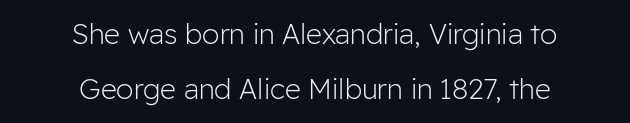
The image shows 28 px light sans-serif type, upright; set centered, loose line spacing (1.98x), normal letter spacing, not underlined; low stroke contrast and a medium x-height.
